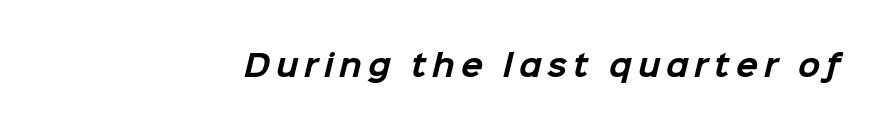
The image shows 29 px bold sans-serif type; set unusually wide letter spacing (+0.2 em), not underlined; low stroke contrast and a medium x-height.
